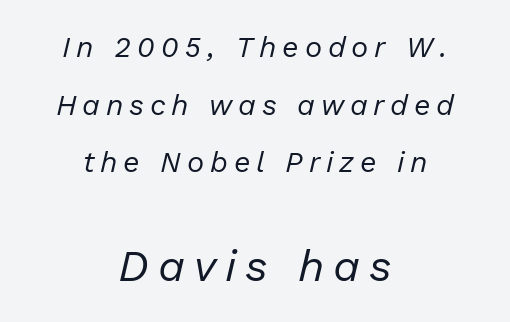
Q: Is the text bold? A: No.
Q: Is the text italic (slanted)? A: Yes, it leans right by about 13 degrees.
Q: Is the text underlined? A: No.
Q: How is the paragraph aligned? A: Centered.
Q: Is the spacing between letters normal or unusually wide? A: Unusually wide.
Q: Is the spacing between lines tight, normal or loose? A: Loose.
Q: Which block of text is set in a larger size, the first (top) or the second (bottom)? A: The second (bottom) one.
Q: Width (condensed, normal, or wide)? A: Normal.
Q: Stroke contrast? A: Low.
Q: x-height? A: Medium.
Q: Monospaced? A: No.
